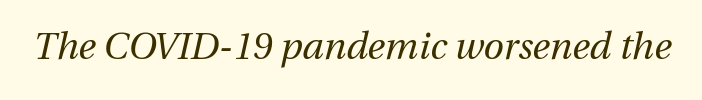
{"italic": "yes", "lean": "right", "slant_degrees": 13, "bold": "no", "weight": "regular", "width": "normal", "stroke_contrast": "medium", "x_height": "medium", "monospaced": "no", "underline": "no", "letter_spacing": "normal", "letter_spacing_em": 0.0, "glyph_px": 37}
